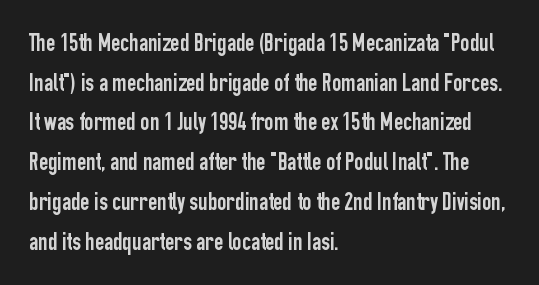
{"italic": "no", "underline": "no", "align": "left", "line_spacing": "normal", "line_spacing_ratio": 1.59, "letter_spacing": "normal", "letter_spacing_em": 0.0, "glyph_px": 25}
